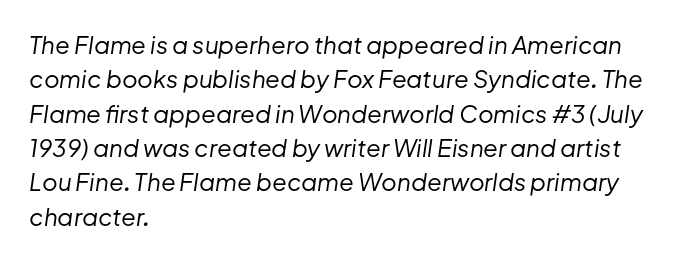
The image shows 24 px text type, italic (leaning right); set left-aligned, normal line spacing (1.43x), normal letter spacing, not underlined.
